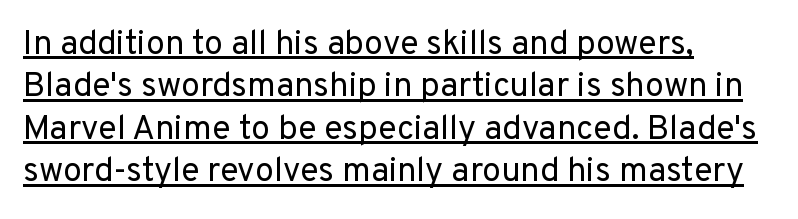
Heft: none added — not bold. A typesetter would call this zero additional tracking. If you drew a line through each stem, it would be perfectly vertical. Note the varied advance widths — an 'i' is clearly narrower than an 'm'.
